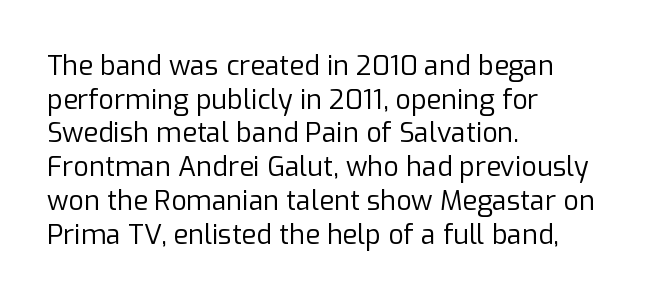
The image shows 27 px text type, upright; set left-aligned, normal line spacing (1.25x), normal letter spacing, not underlined.
